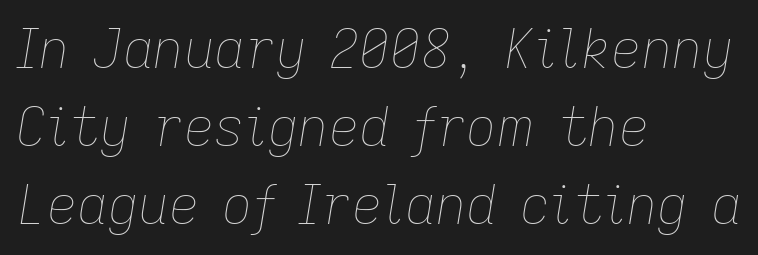
{"italic": "yes", "lean": "right", "slant_degrees": 9, "bold": "no", "weight": "thin", "width": "normal", "stroke_contrast": "low", "x_height": "medium", "monospaced": "no", "underline": "no", "align": "left", "line_spacing": "normal", "line_spacing_ratio": 1.47, "letter_spacing": "normal", "letter_spacing_em": 0.0, "glyph_px": 53}
